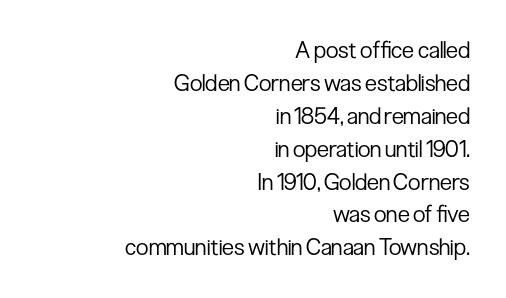
Q: Is the text bold? A: No.
Q: Is the text italic (slanted)? A: No, it is upright.
Q: Is the text underlined? A: No.
Q: How is the paragraph aligned? A: Right-aligned.
Q: Is the spacing between letters normal or unusually wide? A: Normal.
Q: Is the spacing between lines tight, normal or loose? A: Normal.
